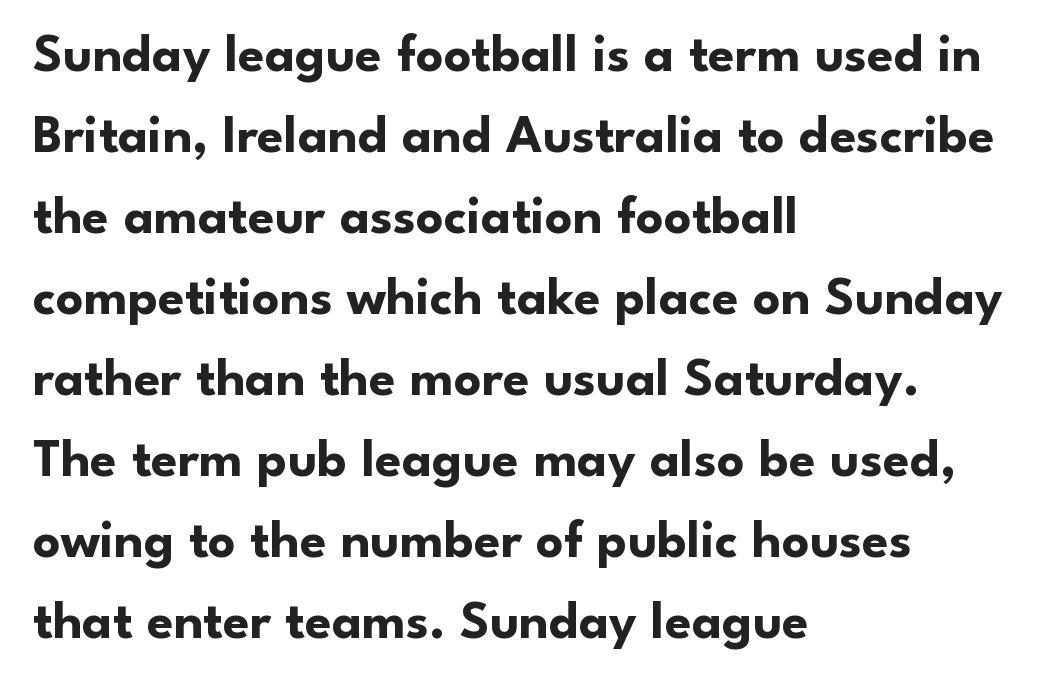
Q: Is the text bold? A: Yes.
Q: Is the text italic (slanted)? A: No, it is upright.
Q: Is the typeface a serif or a sans-serif typeface? A: Sans-serif.
Q: Is the text underlined? A: No.
Q: How is the paragraph aligned? A: Left-aligned.
Q: Is the spacing between letters normal or unusually wide? A: Normal.
Q: Is the spacing between lines tight, normal or loose? A: Normal.
Q: Width (condensed, normal, or wide)? A: Normal.
Q: Stroke contrast? A: Low.
Q: x-height? A: Small.
Q: Monospaced? A: No.
